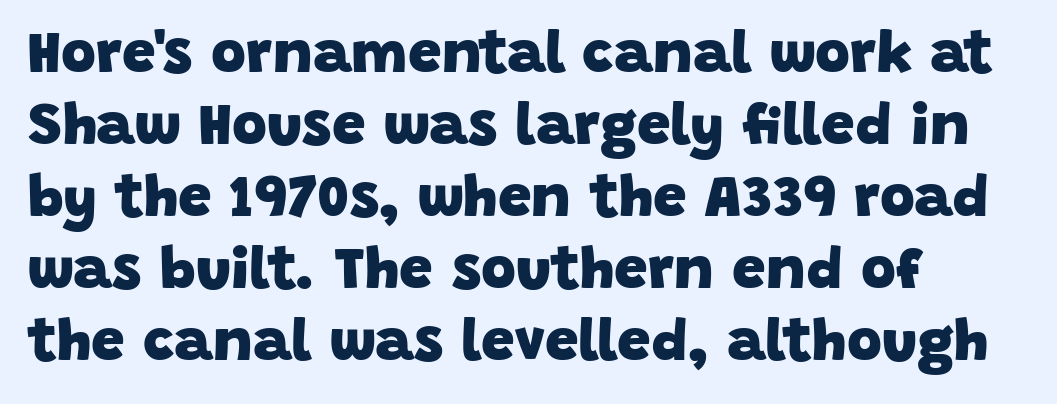
This sample uses a sans-serif face. A classic flush-left, rag-right setting is used for this passage. A typesetter would call this zero additional tracking. Has an underline been added? It has not. These lines carry a lot of weight — the face is fully bold. You could not count columns in this text — the font is proportionally spaced.
